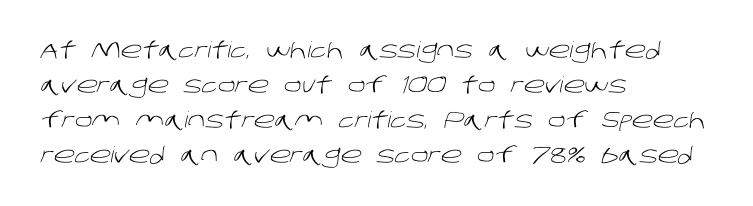
Unmarked baselines from the first word to the last. Line starts are locked; line ends wander. Stroke thickness stays within the range of a standard reading face or lighter. Does the leading feel generous? No, just average. Nobody touched the tracking dial on this one.
